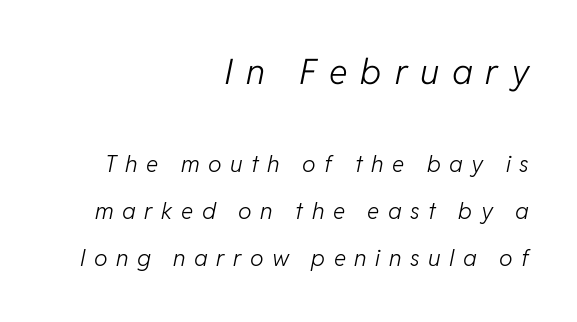
The designer gave the opening block more size than the closing block. The rendering uses natural spacing where letterforms have individual widths. Horizontally, the lines are justified to the trailing edge only. This is not heavy type; no bold has been used. Has an underline been added? It has not. Interline gaps are noticeably wide in this sample.
